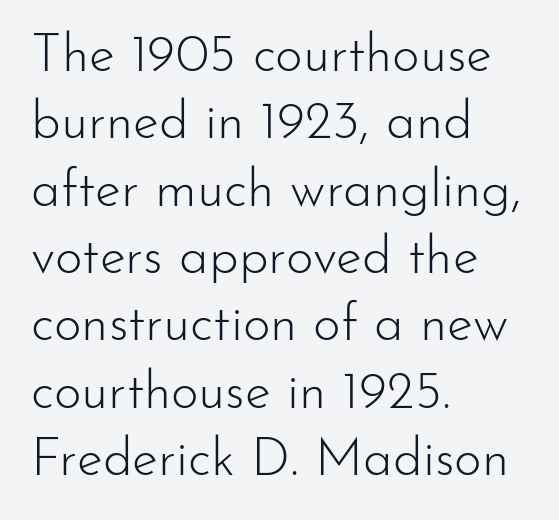
Q: Is the text bold? A: No.
Q: Is the text italic (slanted)? A: No, it is upright.
Q: Is the typeface a serif or a sans-serif typeface? A: Sans-serif.
Q: Is the text underlined? A: No.
Q: How is the paragraph aligned? A: Left-aligned.
Q: Is the spacing between letters normal or unusually wide? A: Normal.
Q: Is the spacing between lines tight, normal or loose? A: Normal.
Q: Width (condensed, normal, or wide)? A: Normal.
Q: Stroke contrast? A: Low.
Q: x-height? A: Small.
Q: Monospaced? A: No.
